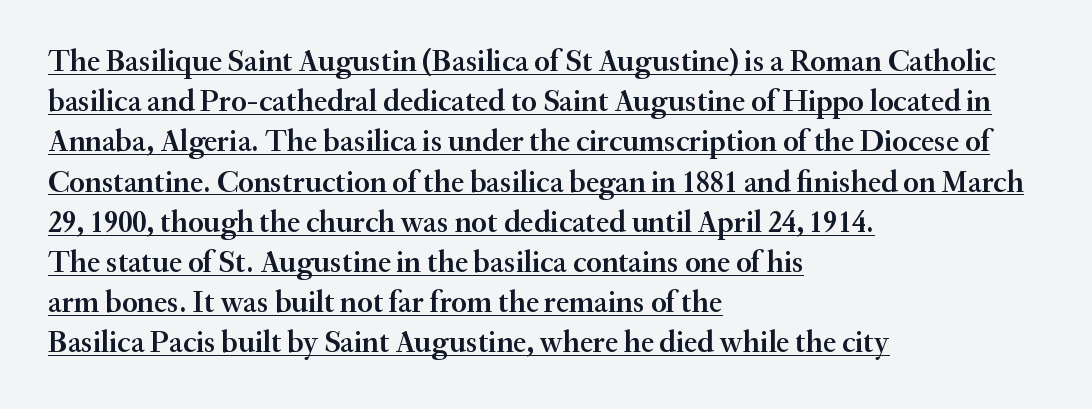
The image shows 30 px semibold serif type, upright; set left-aligned, normal line spacing (1.34x), normal letter spacing, underlined; medium stroke contrast and a small x-height.
